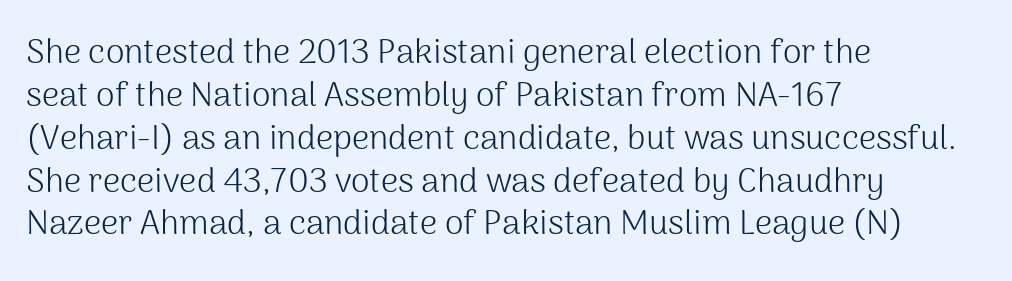
{"serif": "no", "italic": "no", "bold": "no", "weight": "light", "width": "normal", "stroke_contrast": "medium", "x_height": "medium", "monospaced": "no", "underline": "no", "align": "left", "line_spacing": "normal", "line_spacing_ratio": 1.26, "letter_spacing": "normal", "letter_spacing_em": 0.0, "glyph_px": 34}
